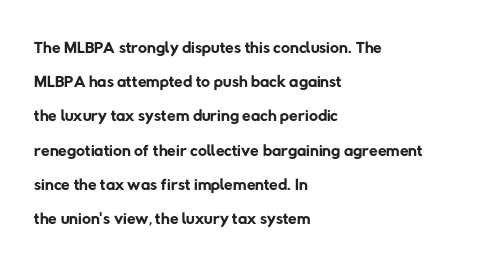
{"bold": "no", "underline": "no", "align": "left", "line_spacing": "normal", "line_spacing_ratio": 1.37, "letter_spacing": "normal", "letter_spacing_em": 0.0, "glyph_px": 25}
